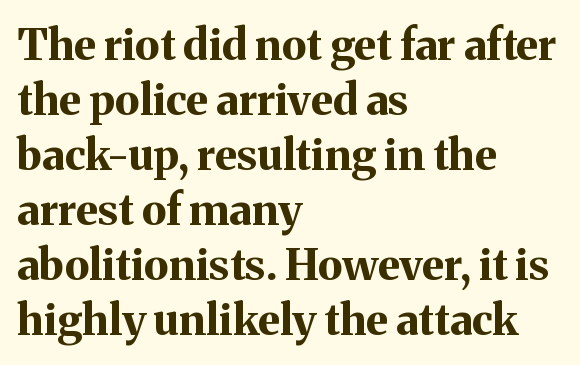
{"serif": "yes", "italic": "no", "bold": "yes", "weight": "bold", "width": "normal", "stroke_contrast": "medium", "x_height": "medium", "monospaced": "no", "underline": "no", "align": "left", "line_spacing": "normal", "line_spacing_ratio": 1.28, "letter_spacing": "normal", "letter_spacing_em": 0.0, "glyph_px": 43}
